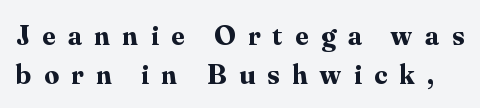
Underline: absent. What kind of face is this? One with serifs. Students, note that the glyphs here are deliberately spaced far apart. This block has exactly the height ordinary leading produces. You could not count columns in this text — the font is proportionally spaced. The font is running at its bold setting.
